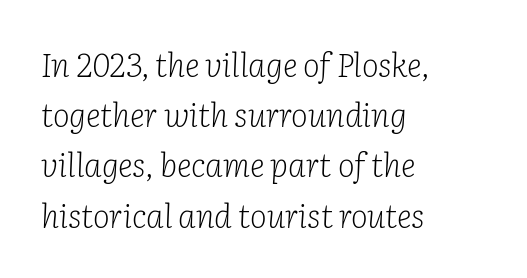
{"serif": "yes", "italic": "yes", "lean": "right", "slant_degrees": 2, "bold": "no", "weight": "light", "width": "normal", "stroke_contrast": "low", "x_height": "medium", "monospaced": "no", "underline": "no", "align": "left", "line_spacing": "normal", "line_spacing_ratio": 1.57, "letter_spacing": "normal", "letter_spacing_em": 0.0, "glyph_px": 32}
